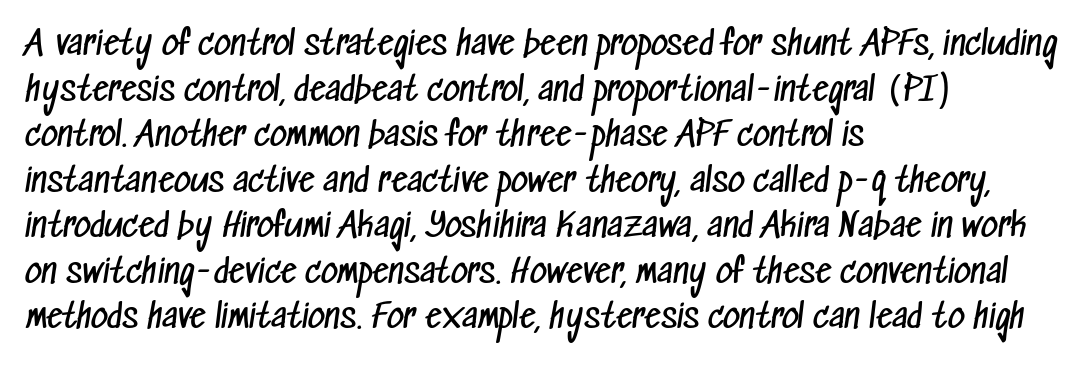
{"serif": "no", "bold": "no", "weight": "regular", "width": "condensed", "stroke_contrast": "low", "x_height": "medium", "monospaced": "no", "underline": "no", "align": "left", "line_spacing": "normal", "line_spacing_ratio": 1.38, "letter_spacing": "normal", "letter_spacing_em": 0.0, "glyph_px": 33}
